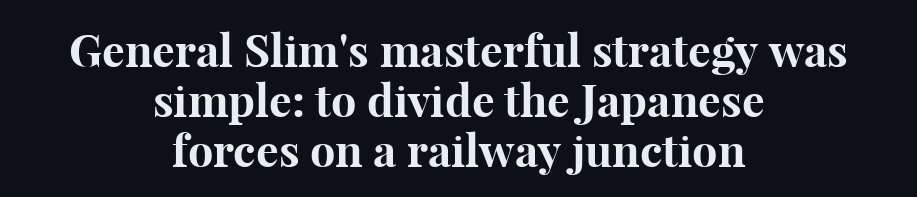
Q: Is the text bold? A: Yes.
Q: Is the text italic (slanted)? A: No, it is upright.
Q: Is the typeface a serif or a sans-serif typeface? A: Serif.
Q: Is the text underlined? A: No.
Q: How is the paragraph aligned? A: Centered.
Q: Is the spacing between letters normal or unusually wide? A: Normal.
Q: Is the spacing between lines tight, normal or loose? A: Tight.
Q: Width (condensed, normal, or wide)? A: Normal.
Q: Stroke contrast? A: High.
Q: x-height? A: Medium.
Q: Monospaced? A: No.
